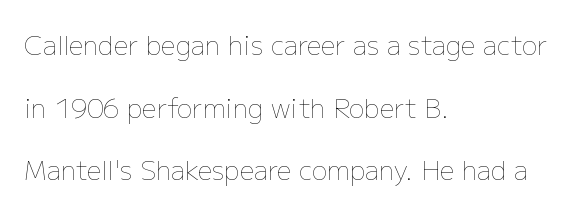
{"italic": "no", "bold": "no", "underline": "no", "align": "left", "line_spacing": "loose", "line_spacing_ratio": 2.41, "letter_spacing": "normal", "letter_spacing_em": 0.0, "glyph_px": 26}
